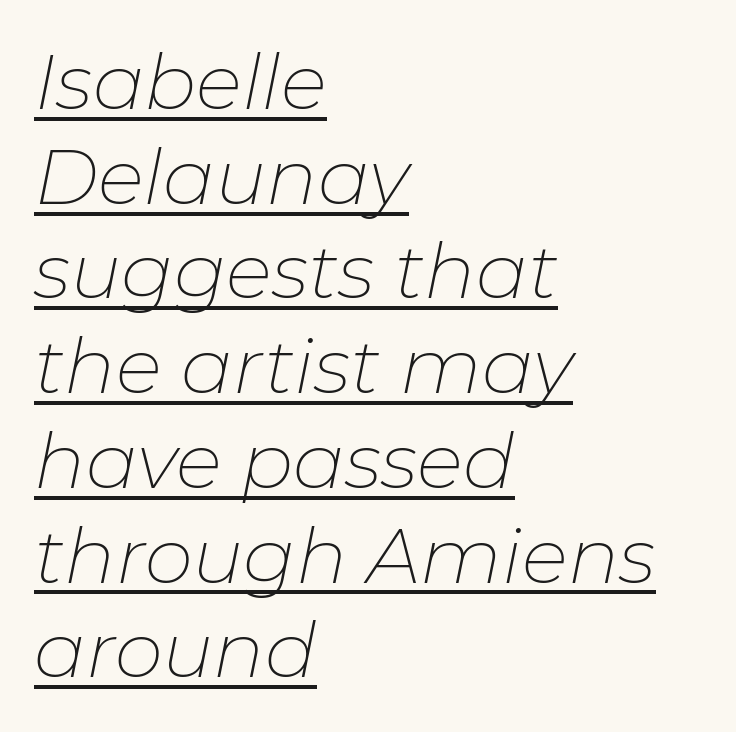
Q: Is the text bold? A: No.
Q: Is the text italic (slanted)? A: Yes, it leans right by about 11 degrees.
Q: Is the text underlined? A: Yes.
Q: How is the paragraph aligned? A: Left-aligned.
Q: Is the spacing between letters normal or unusually wide? A: Normal.
Q: Width (condensed, normal, or wide)? A: Normal.
Q: Stroke contrast? A: Low.
Q: x-height? A: Medium.
Q: Monospaced? A: No.
